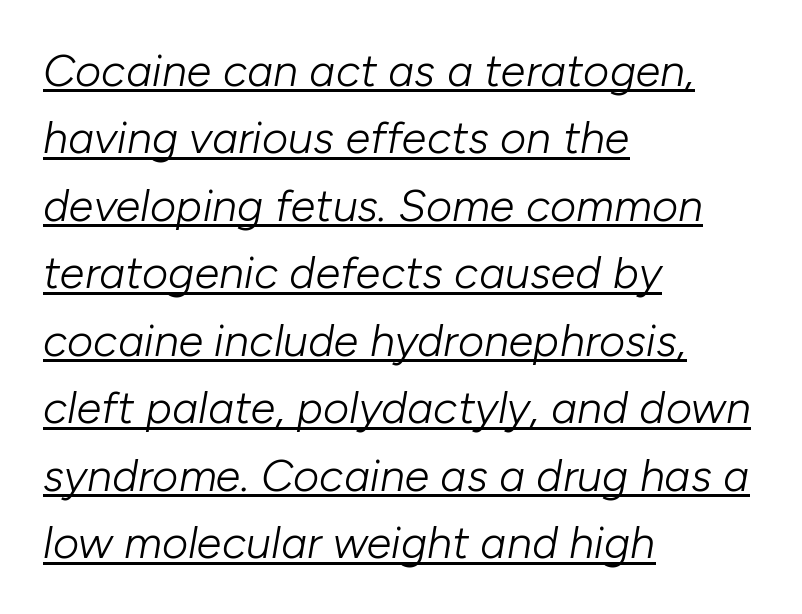
The image shows 45 px light type, italic (leaning right); set left-aligned, normal line spacing (1.5x), normal letter spacing, underlined; low stroke contrast and a medium x-height.
